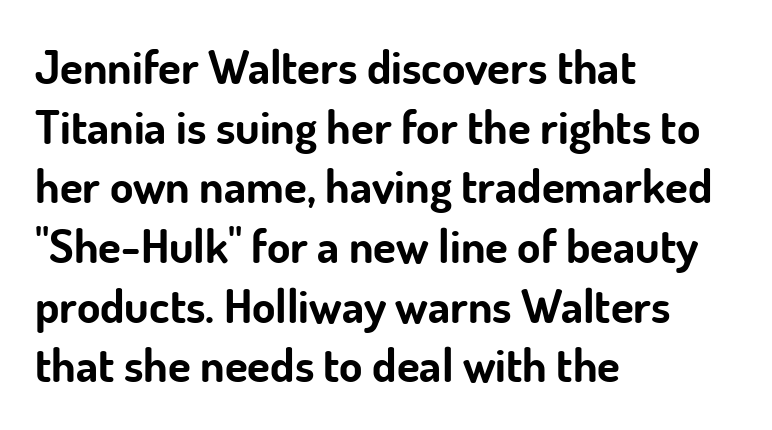
{"serif": "no", "italic": "no", "bold": "yes", "weight": "bold", "width": "normal", "stroke_contrast": "low", "x_height": "small", "monospaced": "no", "underline": "no", "align": "left", "line_spacing": "normal", "line_spacing_ratio": 1.27, "letter_spacing": "normal", "letter_spacing_em": 0.0, "glyph_px": 47}
